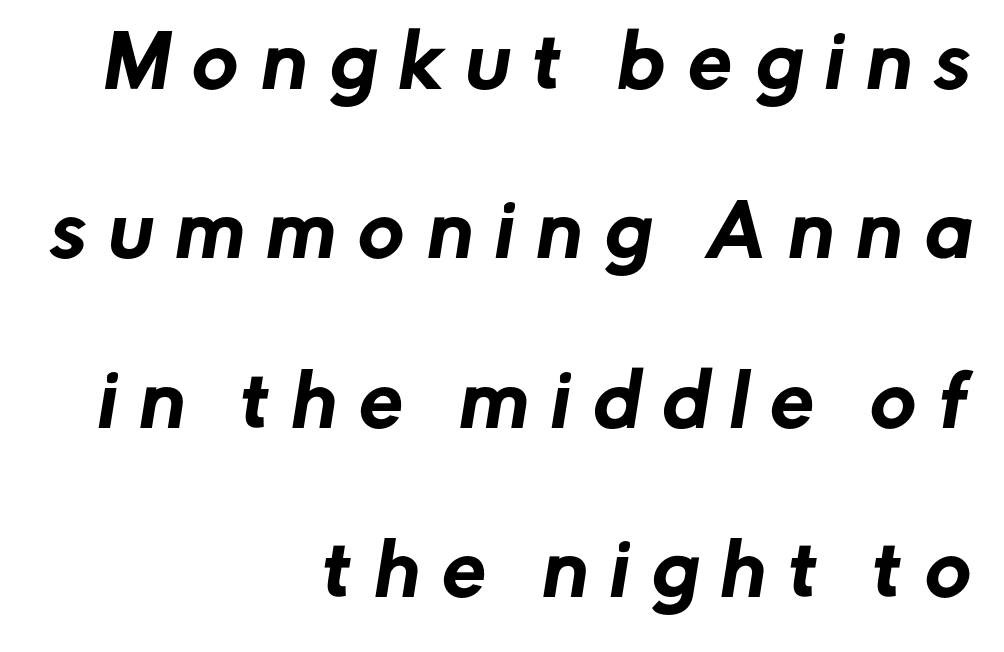
{"serif": "no", "width": "normal", "stroke_contrast": "low", "x_height": "medium", "monospaced": "no", "underline": "no", "align": "right", "line_spacing": "loose", "line_spacing_ratio": 2.42, "letter_spacing": "wide", "letter_spacing_em": 0.33, "glyph_px": 70}
